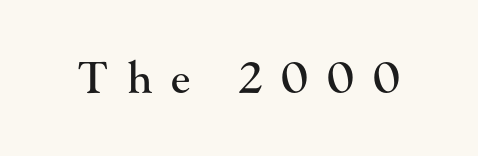
{"serif": "yes", "italic": "no", "width": "normal", "stroke_contrast": "high", "x_height": "small", "monospaced": "no", "underline": "no", "letter_spacing": "wide", "letter_spacing_em": 0.44, "glyph_px": 43}
